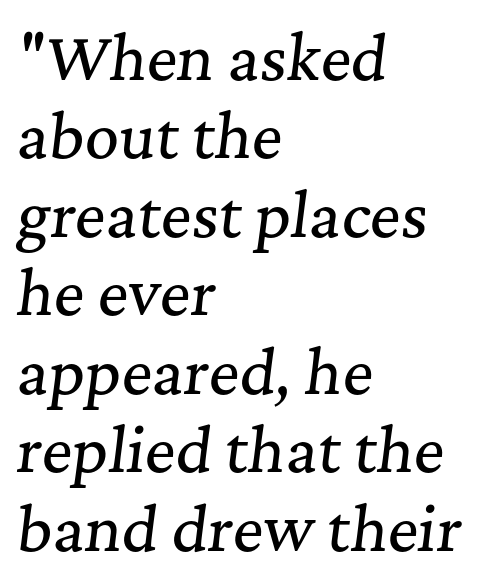
{"serif": "yes", "italic": "yes", "lean": "right", "slant_degrees": 7, "width": "normal", "stroke_contrast": "medium", "x_height": "medium", "monospaced": "no", "underline": "no", "align": "left", "line_spacing": "normal", "line_spacing_ratio": 1.33, "letter_spacing": "normal", "letter_spacing_em": 0.0, "glyph_px": 59}
